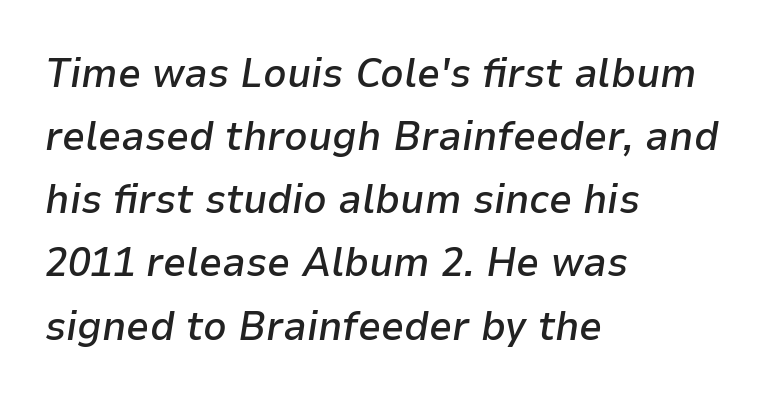
The image shows 41 px semibold type, italic (leaning right); set left-aligned, normal line spacing (1.54x), normal letter spacing, not underlined; low stroke contrast and a medium x-height.
